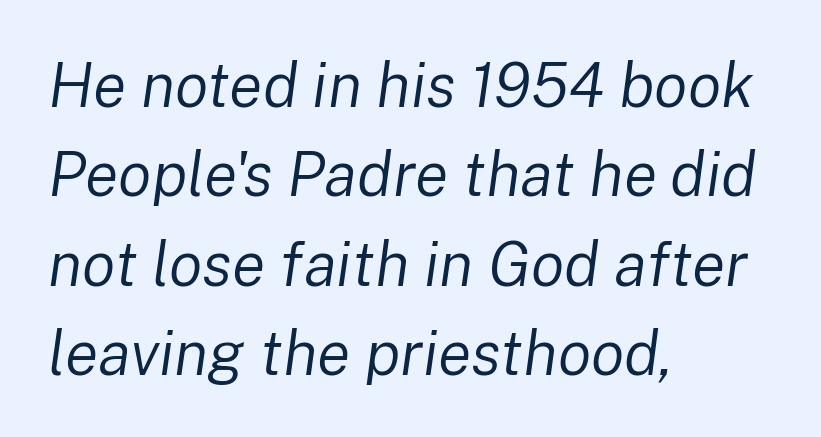
Q: Is the text bold? A: No.
Q: Is the text italic (slanted)? A: Yes, it leans right by about 8 degrees.
Q: Is the text underlined? A: No.
Q: How is the paragraph aligned? A: Left-aligned.
Q: Is the spacing between letters normal or unusually wide? A: Normal.
Q: Is the spacing between lines tight, normal or loose? A: Normal.
Q: Width (condensed, normal, or wide)? A: Normal.
Q: Stroke contrast? A: Low.
Q: x-height? A: Medium.
Q: Monospaced? A: No.
